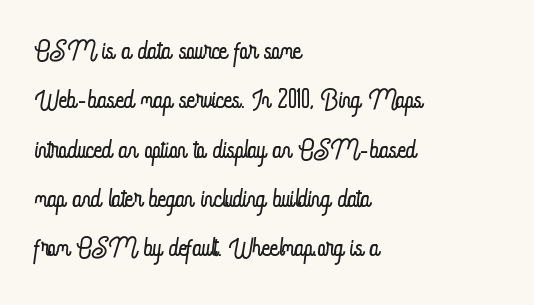
The image shows 36 px light, condensed type; set left-aligned, normal line spacing (1.37x), normal letter spacing, not underlined; low stroke contrast and a small x-height.
